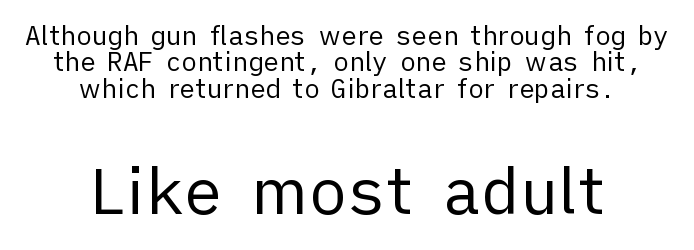
These lines are rendered in a variable-pitch font. The setting favours the middle, as headings and verse often do. Upright lettering throughout. Stems here are at most as thick as an everyday book face.
